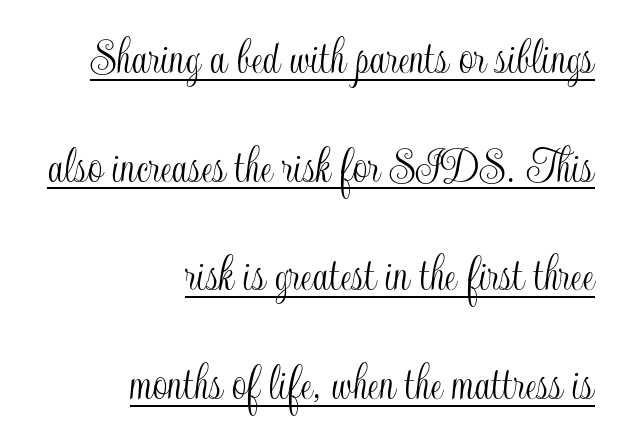
The image shows 52 px condensed type; set right-aligned, loose line spacing (2.09x), normal letter spacing, underlined; a small x-height.
